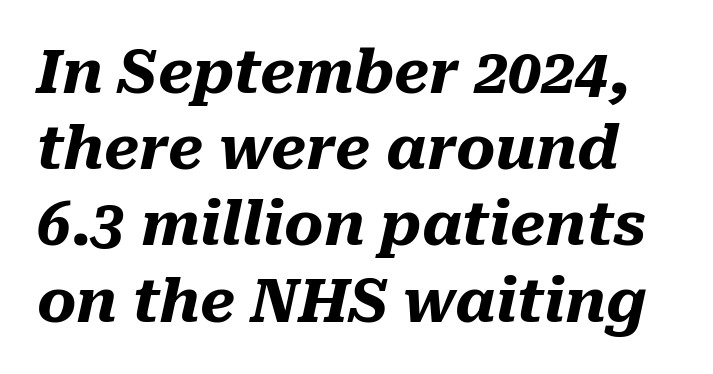
Q: Is the text bold? A: Yes.
Q: Is the text italic (slanted)? A: Yes, it leans right by about 10 degrees.
Q: Is the text underlined? A: No.
Q: Is the spacing between letters normal or unusually wide? A: Normal.
Q: Is the spacing between lines tight, normal or loose? A: Normal.
Q: Width (condensed, normal, or wide)? A: Normal.
Q: Stroke contrast? A: Medium.
Q: x-height? A: Medium.
Q: Monospaced? A: No.
